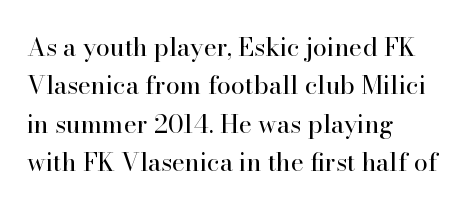
Q: Is the text bold? A: No.
Q: Is the text italic (slanted)? A: No, it is upright.
Q: Is the text underlined? A: No.
Q: How is the paragraph aligned? A: Left-aligned.
Q: Is the spacing between letters normal or unusually wide? A: Normal.
Q: Is the spacing between lines tight, normal or loose? A: Normal.
